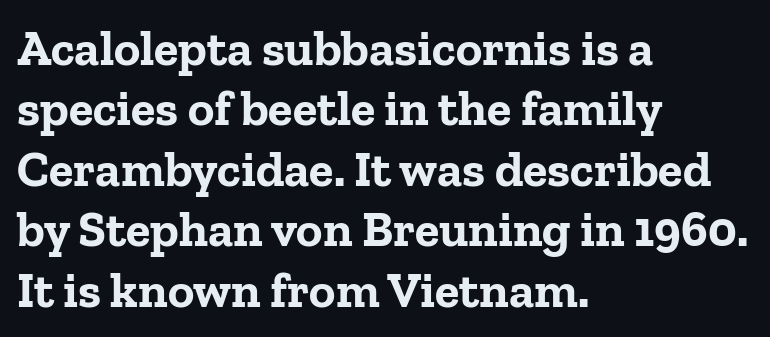
Q: Is the text bold? A: Yes.
Q: Is the text italic (slanted)? A: No, it is upright.
Q: Is the typeface a serif or a sans-serif typeface? A: Serif.
Q: Is the text underlined? A: No.
Q: How is the paragraph aligned? A: Left-aligned.
Q: Is the spacing between letters normal or unusually wide? A: Normal.
Q: Width (condensed, normal, or wide)? A: Normal.
Q: Stroke contrast? A: Low.
Q: x-height? A: Medium.
Q: Monospaced? A: No.
